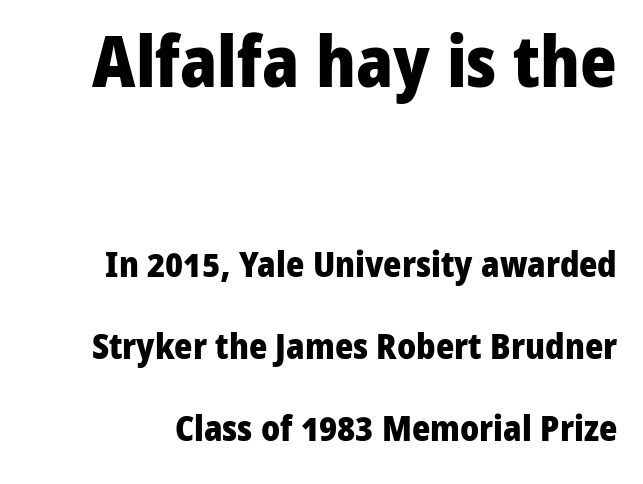
Q: Is the text bold? A: Yes.
Q: Is the text italic (slanted)? A: No, it is upright.
Q: Is the typeface a serif or a sans-serif typeface? A: Sans-serif.
Q: Is the text underlined? A: No.
Q: Is the spacing between letters normal or unusually wide? A: Normal.
Q: Is the spacing between lines tight, normal or loose? A: Loose.
Q: Which block of text is set in a larger size, the first (top) or the second (bottom)? A: The first (top) one.
Q: Width (condensed, normal, or wide)? A: Normal.
Q: Stroke contrast? A: Low.
Q: x-height? A: Medium.
Q: Monospaced? A: No.
